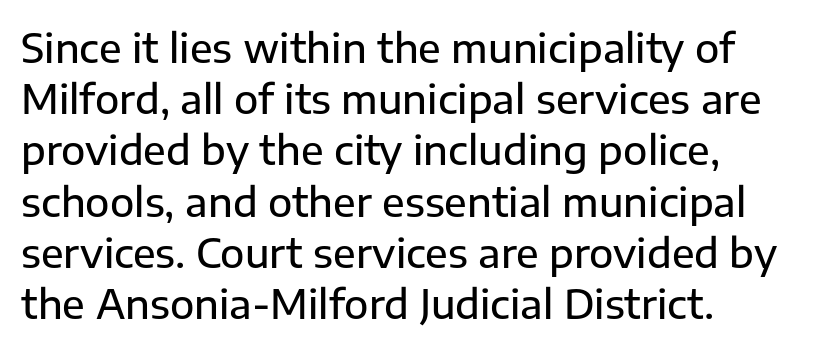
Whoever set this chose a conventional vertical rhythm. To sum up the face: it is a sans, with no serifs. The passage is arranged the way most books set body copy — flush left. Italic: no, the glyphs are upright roman. The rendering uses natural spacing where letterforms have individual widths. Compared with typical body copy, the letter spacing here is the same.
